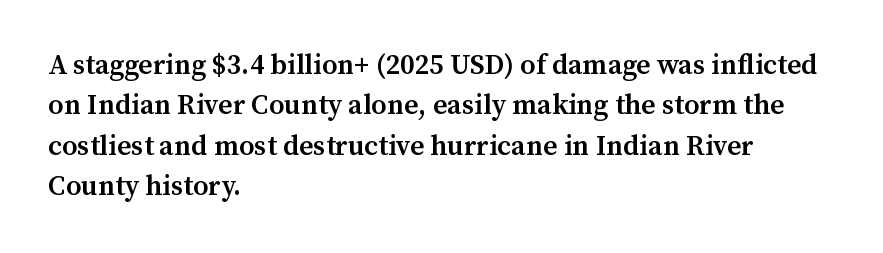
The image shows 28 px semibold serif type, upright; set left-aligned, normal line spacing (1.44x), normal letter spacing, not underlined; medium stroke contrast and a medium x-height.
